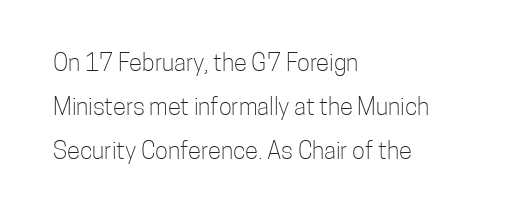
The image shows 24 px text type, upright; set left-aligned, line spacing 1.84x, normal letter spacing, not underlined.
